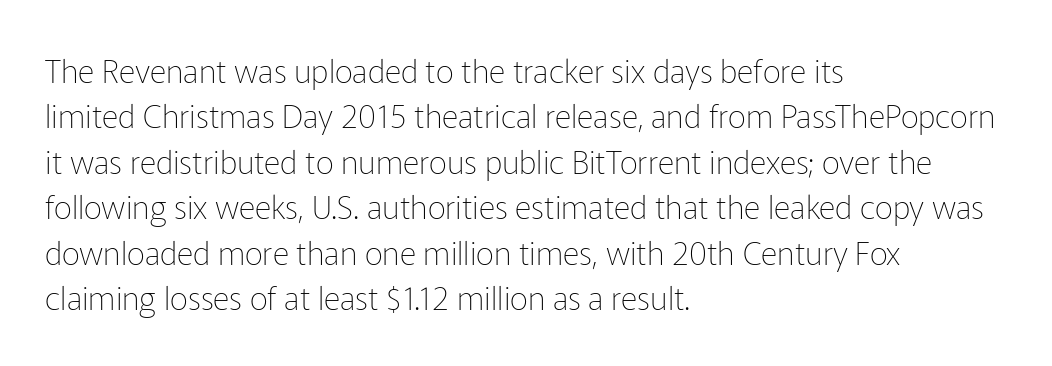
Q: Is the text bold? A: No.
Q: Is the text italic (slanted)? A: No, it is upright.
Q: Is the typeface a serif or a sans-serif typeface? A: Sans-serif.
Q: Is the text underlined? A: No.
Q: How is the paragraph aligned? A: Left-aligned.
Q: Is the spacing between letters normal or unusually wide? A: Normal.
Q: Is the spacing between lines tight, normal or loose? A: Normal.
Q: Width (condensed, normal, or wide)? A: Normal.
Q: Stroke contrast? A: Low.
Q: x-height? A: Medium.
Q: Monospaced? A: No.
